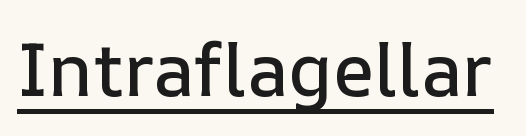
Q: Is the text italic (slanted)? A: No, it is upright.
Q: Is the text underlined? A: Yes.
Q: Is the spacing between letters normal or unusually wide? A: Normal.
Q: Width (condensed, normal, or wide)? A: Normal.
Q: Stroke contrast? A: Low.
Q: x-height? A: Medium.
Q: Monospaced? A: No.
